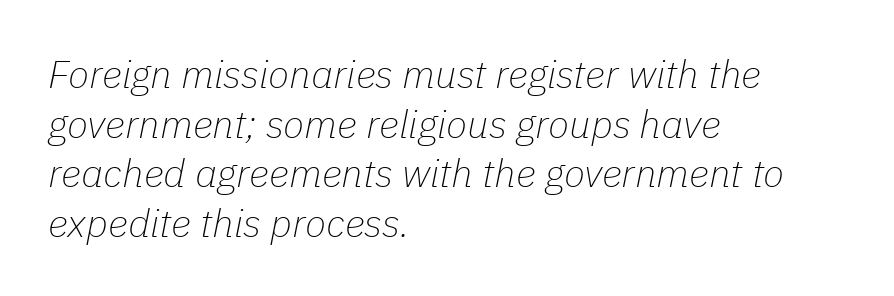
Descenders hang freely into open space. Whoever set this chose a conventional vertical rhythm. Each letter keeps its own natural width here, so spacing adapts to shape. A typesetter would mark this as italic. Unbolded letterforms with no extra heft. Line beginnings align vertically; line endings do not.
